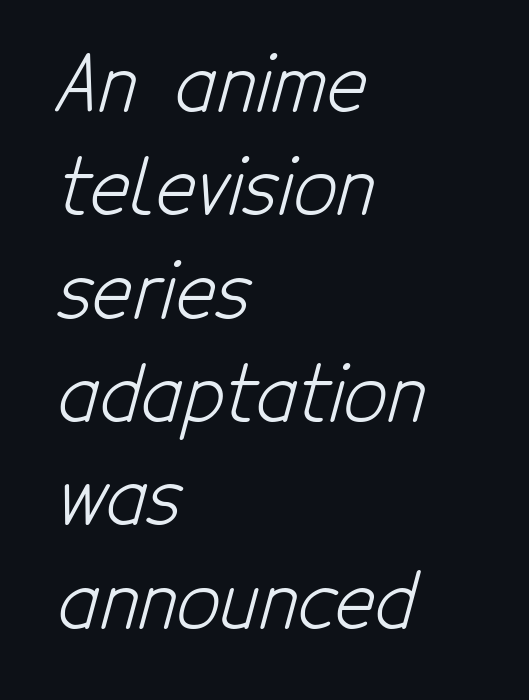
{"serif": "no", "bold": "no", "weight": "light", "width": "condensed", "stroke_contrast": "low", "x_height": "medium", "monospaced": "no", "underline": "no", "align": "left", "line_spacing": "normal", "line_spacing_ratio": 1.36, "letter_spacing": "normal", "letter_spacing_em": 0.0, "glyph_px": 76}
